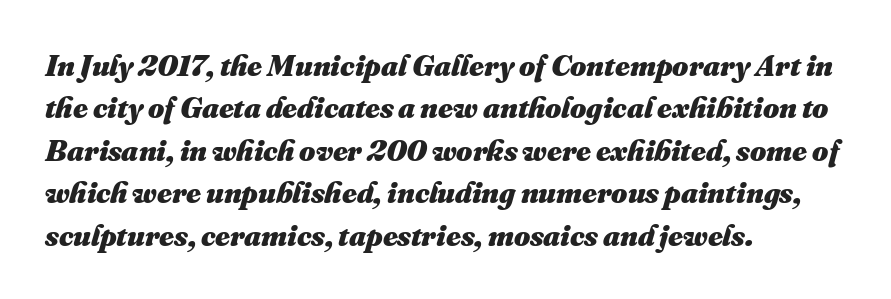
The image shows 31 px heavy type; set left-aligned, normal line spacing (1.37x), normal letter spacing, not underlined; medium stroke contrast and a small x-height.
